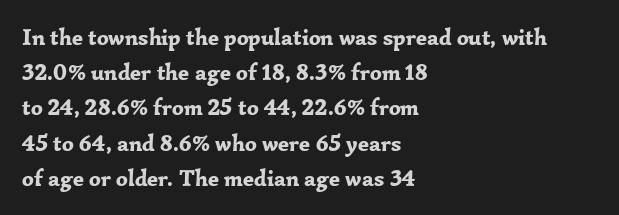
Q: Is the text bold? A: Yes.
Q: Is the text italic (slanted)? A: No, it is upright.
Q: Is the text underlined? A: No.
Q: How is the paragraph aligned? A: Left-aligned.
Q: Is the spacing between letters normal or unusually wide? A: Normal.
Q: Is the spacing between lines tight, normal or loose? A: Normal.
